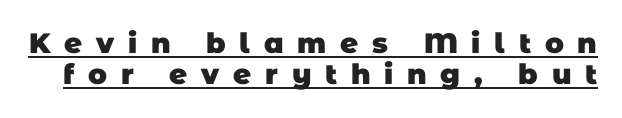
Check where the strokes stop: nothing finishes them off — pure sans. A dark, heavy texture on the line: the type is bold. Someone cranked the tracking dial way up on this one. A typesetter would call this proportional, since set widths differ per character. Notice how descenders almost collide with the ascenders below — that's tight leading.
